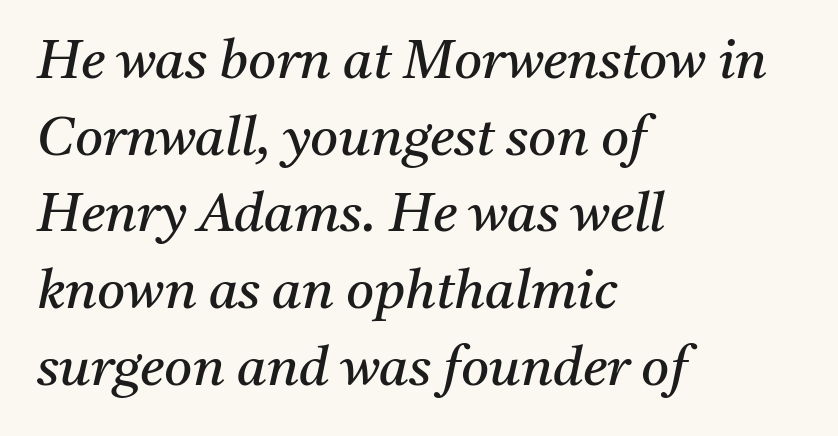
The image shows 54 px regular-weight serif type, italic (leaning right); set left-aligned, normal line spacing (1.42x), normal letter spacing, not underlined; medium stroke contrast and a medium x-height.
